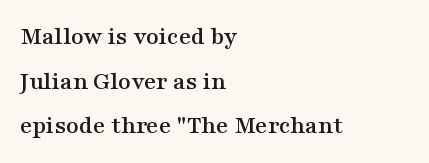
Q: Is the text italic (slanted)? A: No, it is upright.
Q: Is the text underlined? A: No.
Q: How is the paragraph aligned? A: Left-aligned.
Q: Is the spacing between letters normal or unusually wide? A: Normal.
